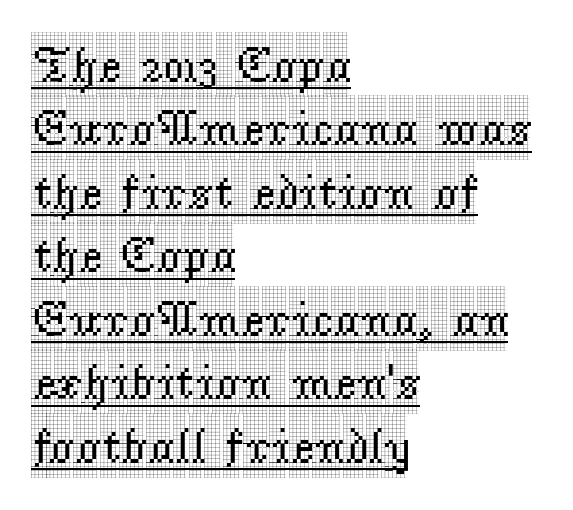
The image shows 50 px condensed serif type, upright; set left-aligned, normal line spacing (1.27x), normal letter spacing, underlined; a large x-height.
